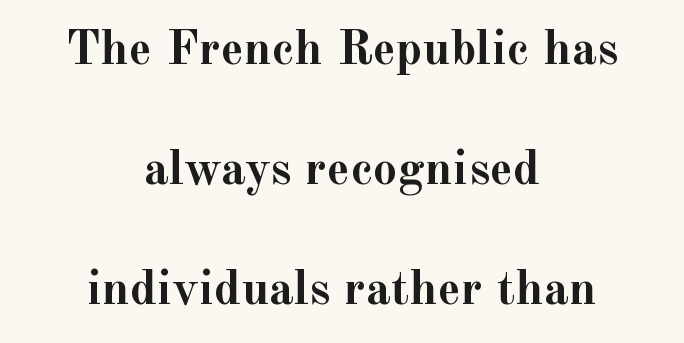
{"serif": "yes", "italic": "no", "bold": "yes", "weight": "semibold", "width": "normal", "x_height": "small", "monospaced": "no", "underline": "no", "align": "center", "line_spacing": "loose", "line_spacing_ratio": 2.45, "letter_spacing": "normal", "letter_spacing_em": 0.0, "glyph_px": 49}
